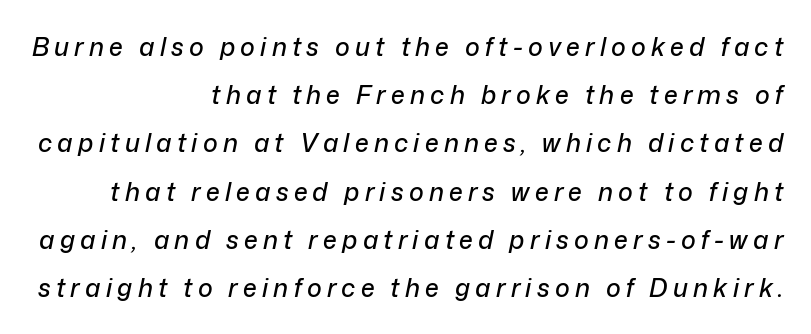
Line endings align vertically; line beginnings do not. Between one letter and the next there's a generous, obvious gap. The block of text is sparse from top to bottom, with ample space between rows. The rendering applies a slant to the glyphs. The area under the type is left untouched.
